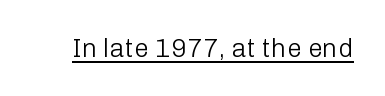
The image shows 26 px text type, upright; set normal letter spacing, underlined.
